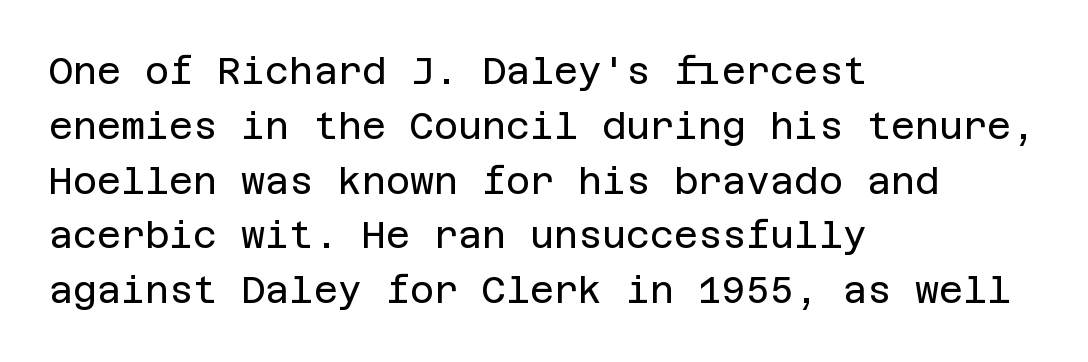
The line-height multiplier appears to be the usual default. These lines are set flush left with a ragged right edge. Observe the ordinary spacing: letters are neighbours, not strangers. Counters stay open thanks to moderate or lighter strokes. Italic: no, the glyphs are upright roman.
